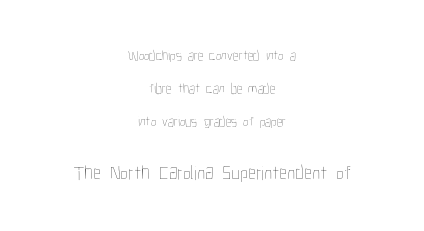
{"italic": "no", "bold": "no", "underline": "no", "align": "center", "line_spacing": "loose", "line_spacing_ratio": 2.35, "letter_spacing": "normal", "letter_spacing_em": 0.0, "larger_block": "second", "size_ratio": 1.43, "glyph_px": 20}
